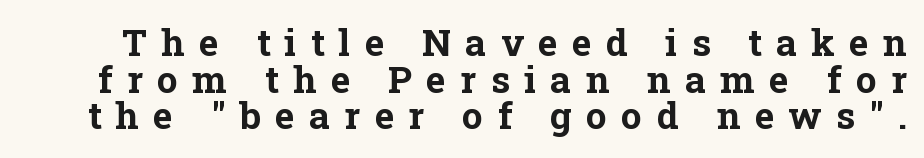
I'd call this a serif setting — the letters wear small feet. The tracking jumps out immediately: characters are airy and widely separated. This is heavy type, rendered in bold. Posture: vertical. Note the varied advance widths — an 'i' is clearly narrower than an 'm'. The gap between lines stays unmarked.
